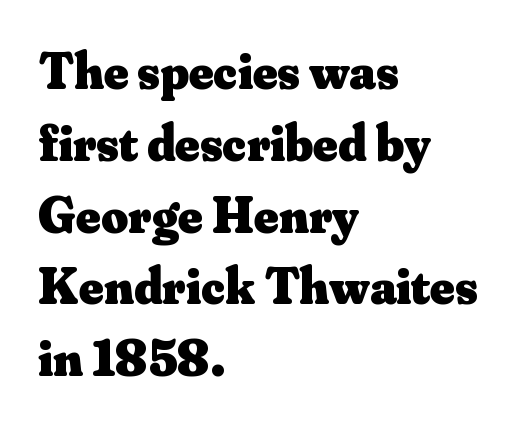
This sample uses a serif face. A classic flush-left, rag-right setting is used for this passage. Do the characters align in a grid? No, the font is proportional. The passage shown stacks its lines at a standard gap.
